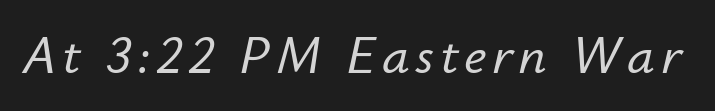
Q: Is the text italic (slanted)? A: Yes, it leans right by about 12 degrees.
Q: Is the text underlined? A: No.
Q: Width (condensed, normal, or wide)? A: Normal.
Q: Stroke contrast? A: Low.
Q: x-height? A: Small.
Q: Monospaced? A: No.
